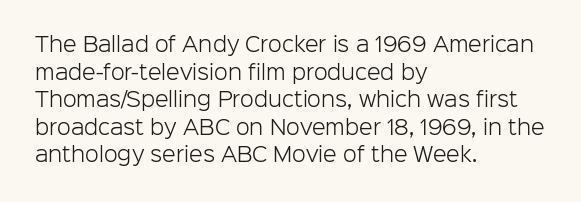
{"italic": "no", "bold": "no", "underline": "no", "align": "left", "line_spacing": "normal", "line_spacing_ratio": 1.38, "letter_spacing": "normal", "letter_spacing_em": 0.0, "glyph_px": 20}
